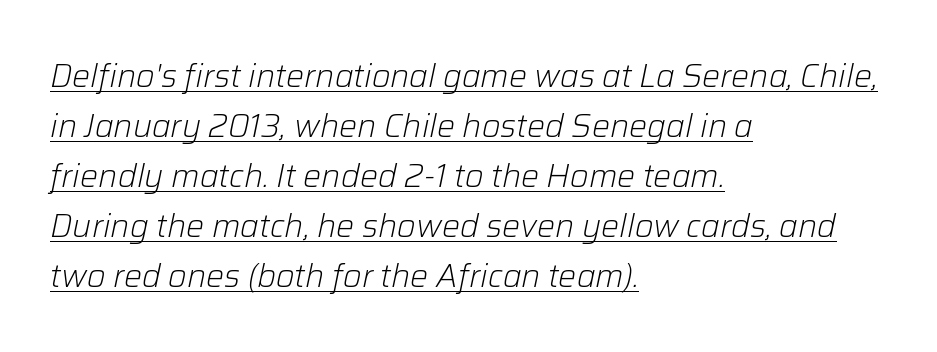
Weight class: somewhere from thin through regular. The axis of the letterforms is tilted away from vertical. Underline: present. Varying glyph widths throughout — classic text-font behaviour. Glyph-to-glyph distance matches everyday printed text. A typesetter would call this leading conventional body-copy spacing.
